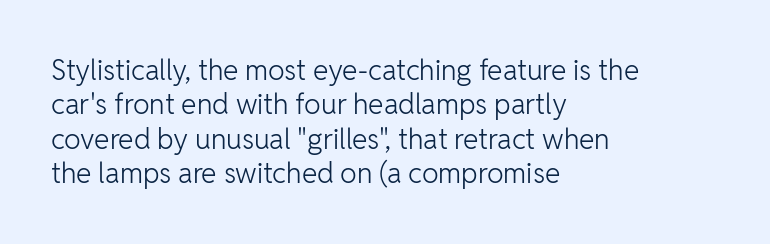
Q: Is the text bold? A: No.
Q: Is the text italic (slanted)? A: No, it is upright.
Q: Is the typeface a serif or a sans-serif typeface? A: Sans-serif.
Q: Is the text underlined? A: No.
Q: How is the paragraph aligned? A: Left-aligned.
Q: Is the spacing between letters normal or unusually wide? A: Normal.
Q: Width (condensed, normal, or wide)? A: Normal.
Q: Stroke contrast? A: Low.
Q: x-height? A: Medium.
Q: Monospaced? A: No.
